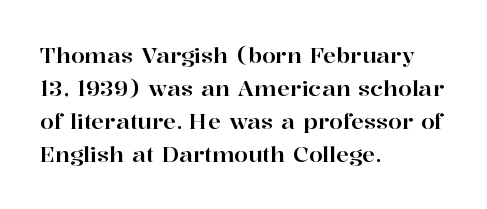
Q: Is the text italic (slanted)? A: No, it is upright.
Q: Is the text underlined? A: No.
Q: How is the paragraph aligned? A: Left-aligned.
Q: Is the spacing between letters normal or unusually wide? A: Normal.
Q: Is the spacing between lines tight, normal or loose? A: Normal.
